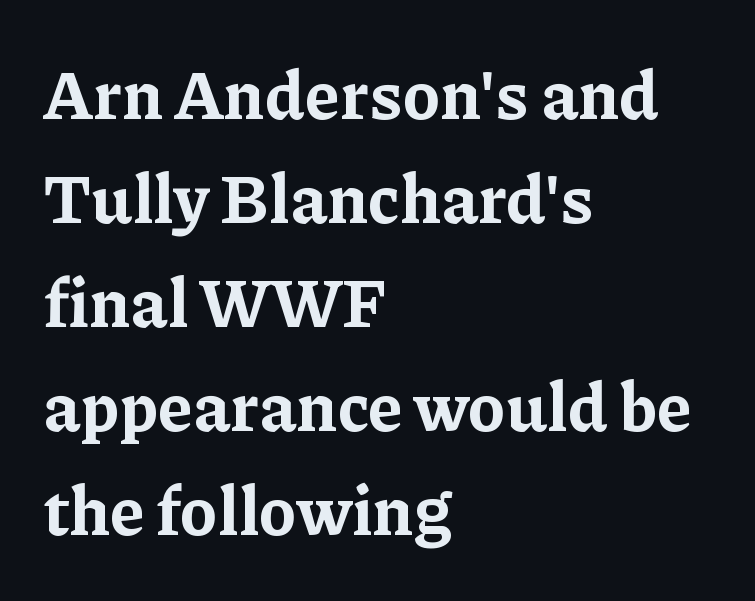
Q: Is the text bold? A: Yes.
Q: Is the text italic (slanted)? A: No, it is upright.
Q: Is the typeface a serif or a sans-serif typeface? A: Serif.
Q: Is the text underlined? A: No.
Q: How is the paragraph aligned? A: Left-aligned.
Q: Is the spacing between letters normal or unusually wide? A: Normal.
Q: Is the spacing between lines tight, normal or loose? A: Normal.
Q: Width (condensed, normal, or wide)? A: Normal.
Q: Stroke contrast? A: Low.
Q: x-height? A: Medium.
Q: Monospaced? A: No.
